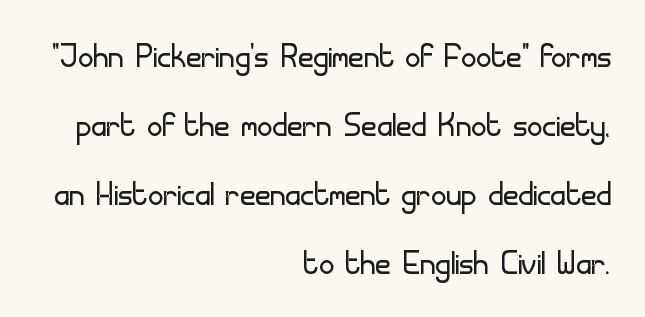
The letters sit at their default tracking, neither squeezed nor spread. This rendering features lettering with no underline. Leftover space on each line is placed entirely before the opening word. Weight: not bold — regular or lighter. To sum up the face: it is a sans, with no serifs. Proportional: the letters do not fall into vertical columns.
